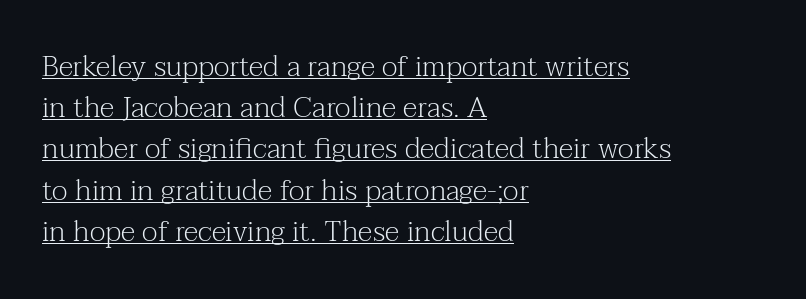
These lines are rendered in a variable-pitch font. Horizontal alignment here is leftward, the default for most running prose. The typeface chosen for these lines features serifs. Has an underline been added? It has.
